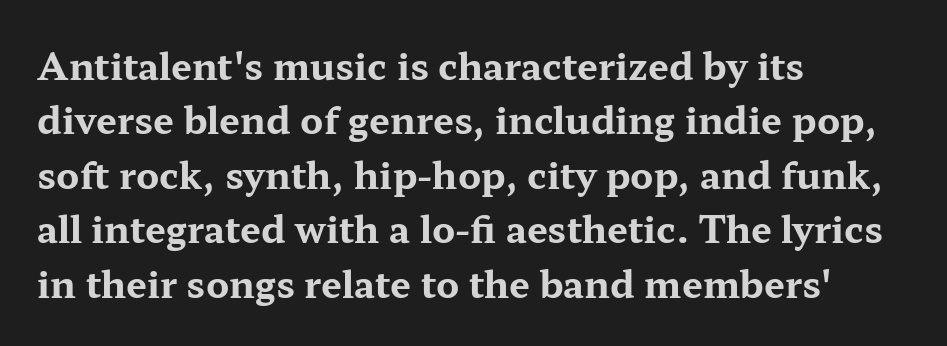
Each glyph is drawn with heavy, bold strokes. You could call the tracking neutral — neither tight nor loose. I'd call this a serif setting — the letters wear small feet. The foot of each line stays bare and open. This is roman type, the default non-slanted kind.
